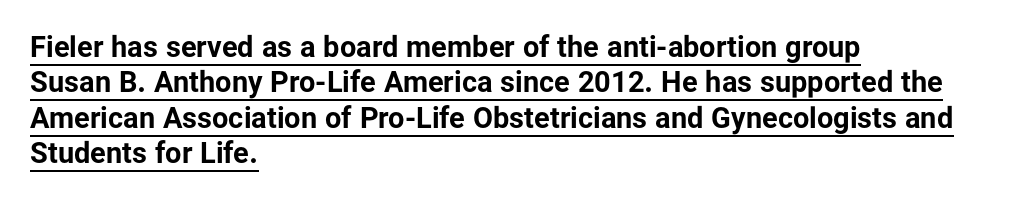
The passage shown is typed in a proportional face where columns would drift. Weight check: bold — yes, fully. Characters remain perfectly vertical along every line. Are there feet on the stems? There aren't — it's a sans. The lines in this sample share a left origin and differ only in where they stop.
